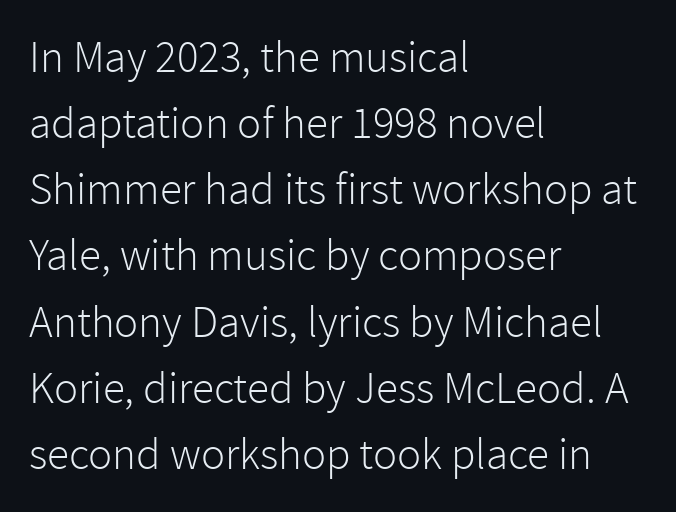
{"serif": "no", "italic": "no", "bold": "no", "weight": "light", "width": "normal", "stroke_contrast": "low", "x_height": "medium", "monospaced": "no", "underline": "no", "align": "left", "line_spacing": "normal", "line_spacing_ratio": 1.47, "letter_spacing": "normal", "letter_spacing_em": 0.0, "glyph_px": 45}
